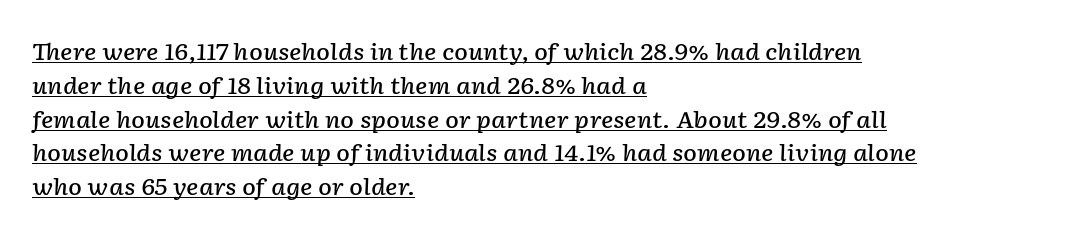
{"italic": "yes", "lean": "right", "slant_degrees": 2, "bold": "semi", "underline": "yes", "align": "left", "line_spacing": "normal", "line_spacing_ratio": 1.47, "letter_spacing": "normal", "letter_spacing_em": 0.0, "glyph_px": 23}
